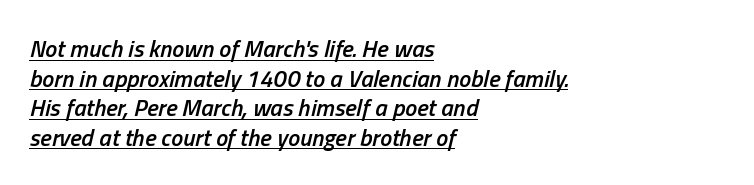
Q: Is the text bold? A: Semi-bold.
Q: Is the text italic (slanted)? A: Yes, it leans right by about 13 degrees.
Q: Is the text underlined? A: Yes.
Q: How is the paragraph aligned? A: Left-aligned.
Q: Is the spacing between letters normal or unusually wide? A: Normal.
